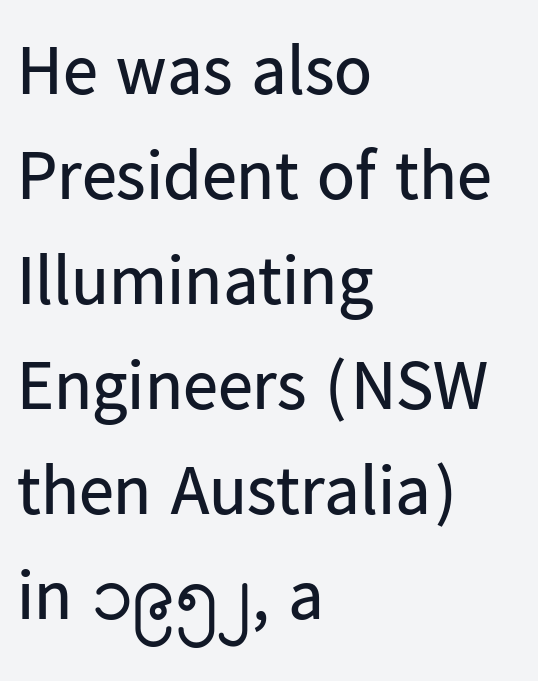
{"serif": "no", "italic": "no", "bold": "no", "weight": "regular", "width": "normal", "stroke_contrast": "low", "x_height": "medium", "monospaced": "no", "underline": "no", "align": "left", "line_spacing": "normal", "line_spacing_ratio": 1.5, "letter_spacing": "normal", "letter_spacing_em": 0.0, "glyph_px": 70}
